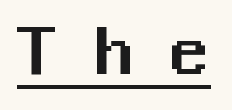
Upright lettering throughout. You can see a thin bar hugging the bottom of the glyphs. Tracking value appears strongly positive — letters spread wide. This rendering employs a face without finishing strokes, i.e., a sans-serif. A typesetter would call this proportional, since set widths differ per character.
